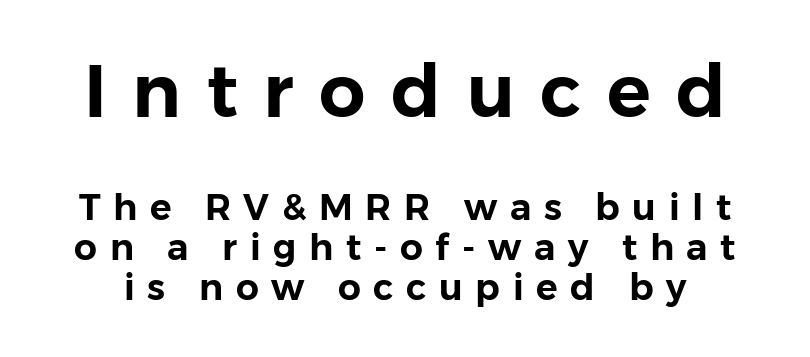
The image shows 73 px sans-serif type, upright; set tight line spacing (1.11x), unusually wide letter spacing (+0.35 em), not underlined; the first (top) block is 2.03x larger; low stroke contrast and a medium x-height.
